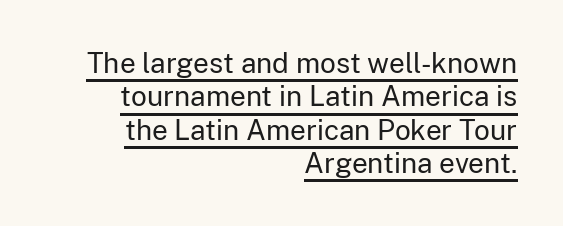
The image shows 28 px regular-weight sans-serif type, upright; set right-aligned, line spacing 1.19x, normal letter spacing, underlined; low stroke contrast and a medium x-height.
